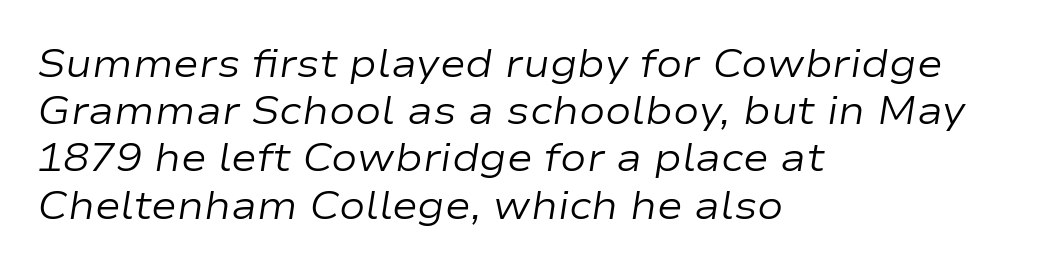
The image shows 39 px regular-weight, wide type, italic (leaning right); set left-aligned, line spacing 1.21x, normal letter spacing, not underlined; low stroke contrast and a medium x-height.
